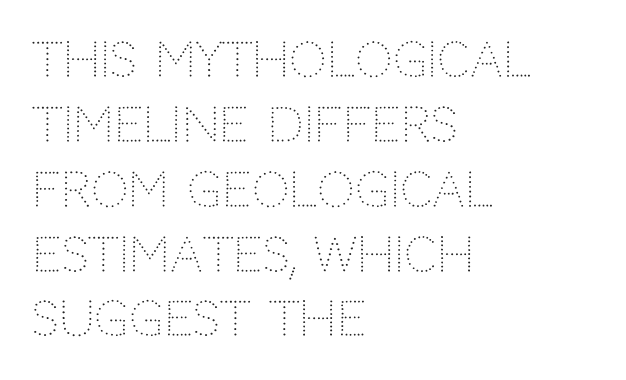
{"serif": "no", "italic": "no", "bold": "no", "weight": "light", "width": "normal", "stroke_contrast": "low", "x_height": "large", "monospaced": "no", "underline": "no", "align": "left", "line_spacing": "normal", "line_spacing_ratio": 1.38, "letter_spacing": "normal", "letter_spacing_em": 0.0, "glyph_px": 47}
